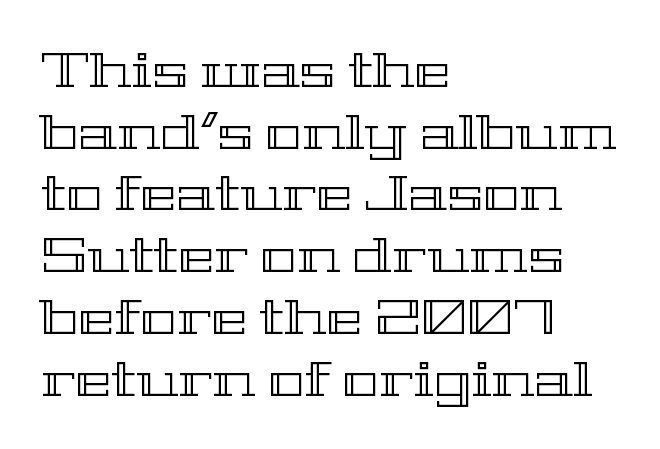
Q: Is the text italic (slanted)? A: No, it is upright.
Q: Is the text underlined? A: No.
Q: How is the paragraph aligned? A: Left-aligned.
Q: Is the spacing between letters normal or unusually wide? A: Normal.
Q: Is the spacing between lines tight, normal or loose? A: Normal.
Q: Width (condensed, normal, or wide)? A: Wide.
Q: x-height? A: Medium.
Q: Monospaced? A: No.
